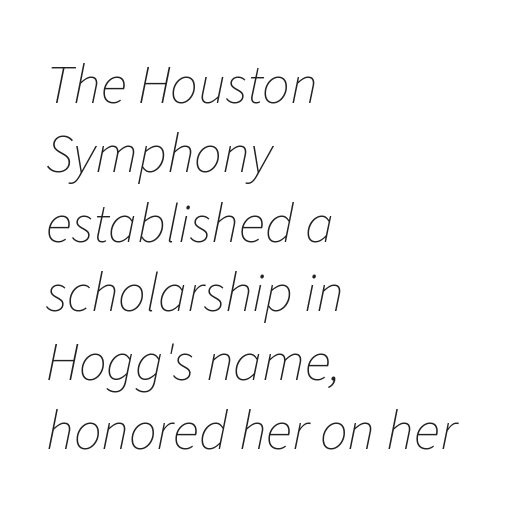
Q: Is the text bold? A: No.
Q: Is the text italic (slanted)? A: Yes, it leans right by about 11 degrees.
Q: Is the text underlined? A: No.
Q: How is the paragraph aligned? A: Left-aligned.
Q: Is the spacing between letters normal or unusually wide? A: Normal.
Q: Is the spacing between lines tight, normal or loose? A: Normal.
Q: Width (condensed, normal, or wide)? A: Normal.
Q: Stroke contrast? A: Low.
Q: x-height? A: Medium.
Q: Monospaced? A: No.
